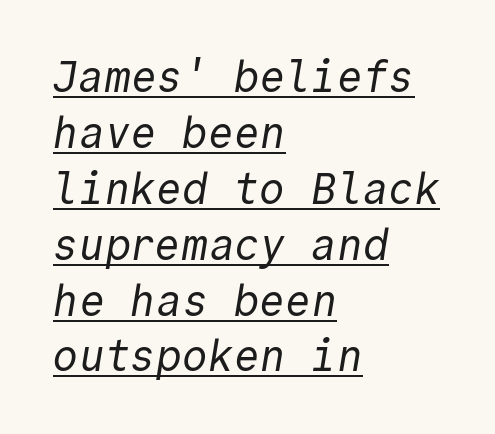
{"serif": "no", "bold": "no", "weight": "regular", "width": "normal", "x_height": "medium", "monospaced": "yes", "underline": "yes", "align": "left", "line_spacing": "normal", "line_spacing_ratio": 1.3, "letter_spacing": "normal", "letter_spacing_em": 0.0, "glyph_px": 43}
